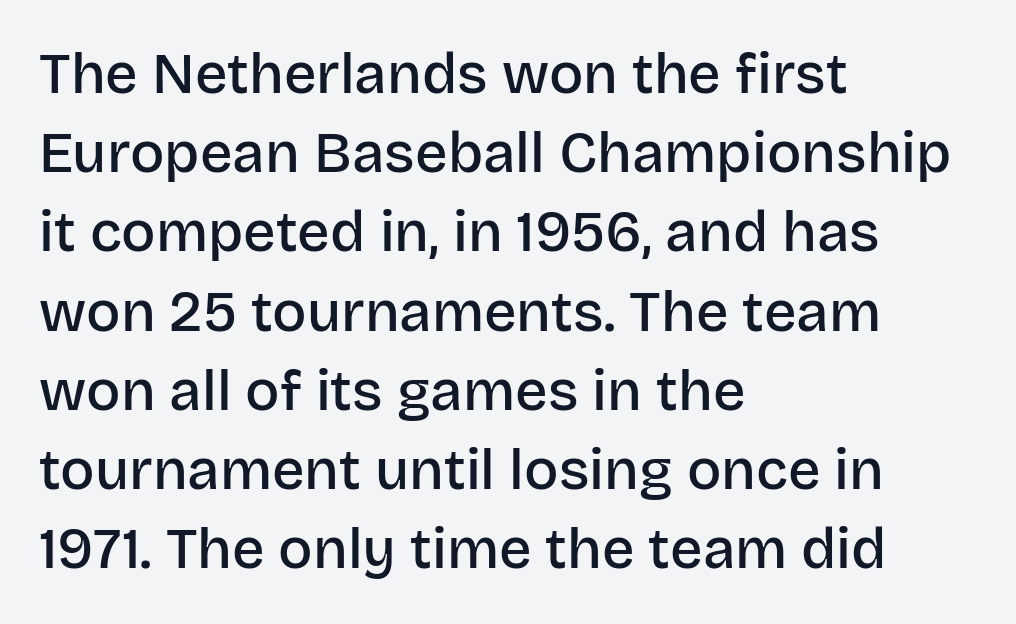
Nope, not italic — everything's standing straight. Tracking value appears to be zero — textbook default spacing. The space beneath each line is pristine and unruled. Note: no serifs on the glyphs. A normal amount of white space separates one row of letters from the next.
